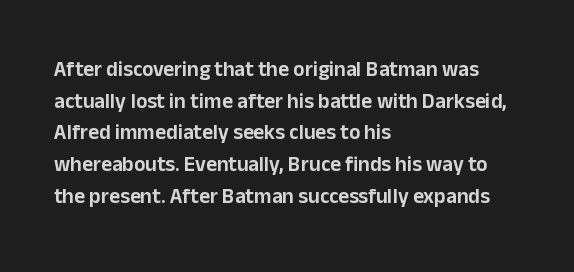
Has an underline been added? It has not. Do the letters lean? They stand straight. Notice how descenders clear the ascenders below comfortably — that's standard leading. The line texture is even and compact thanks to regular tracking.
